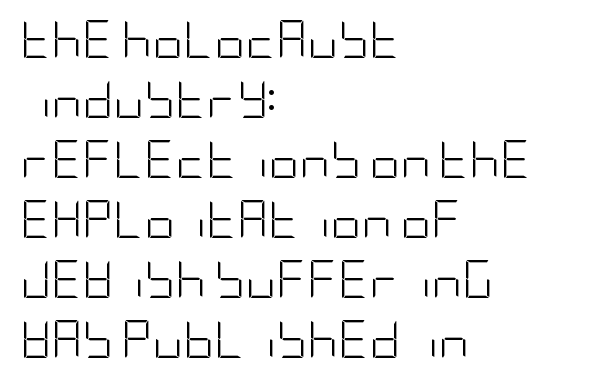
The image shows 38 px light, condensed sans-serif type, upright; set left-aligned, normal line spacing (1.58x), normal letter spacing, not underlined; low stroke contrast and a large x-height.
